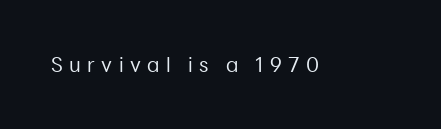
The image shows 20 px text type, upright; set unusually wide letter spacing (+0.32 em), not underlined.
